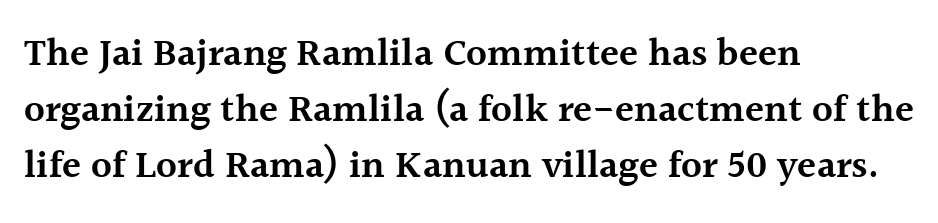
{"serif": "yes", "italic": "no", "bold": "semi", "weight": "semibold", "width": "normal", "x_height": "medium", "monospaced": "no", "underline": "no", "align": "left", "line_spacing": "normal", "line_spacing_ratio": 1.44, "letter_spacing": "normal", "letter_spacing_em": 0.0, "glyph_px": 39}
